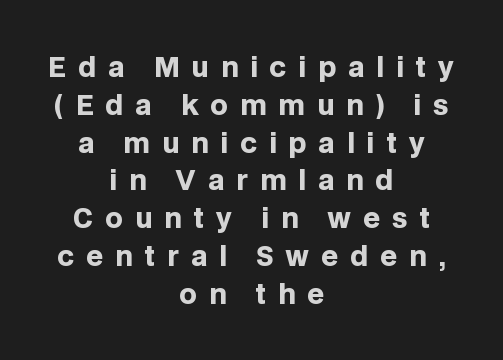
{"italic": "no", "bold": "yes", "underline": "no", "align": "center", "line_spacing": "normal", "line_spacing_ratio": 1.4, "letter_spacing": "wide", "letter_spacing_em": 0.44, "glyph_px": 27}
